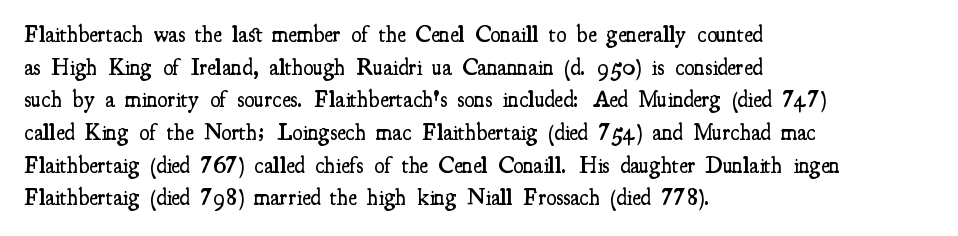
A classic flush-left, rag-right setting is used for this passage. Inter-character spacing is left at the font's built-in metrics. Notice how descenders clear the ascenders below comfortably — that's standard leading. Stroke thickness is moderately raised; the sample reads as semibold. Quick note: underline off.
